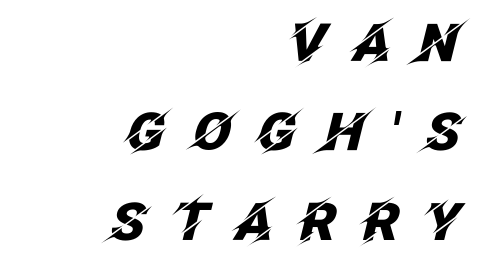
Q: Is the text bold? A: Yes.
Q: Is the text italic (slanted)? A: Yes, it leans right by about 12 degrees.
Q: Is the text underlined? A: No.
Q: How is the paragraph aligned? A: Right-aligned.
Q: Is the spacing between letters normal or unusually wide? A: Unusually wide.
Q: Width (condensed, normal, or wide)? A: Normal.
Q: Stroke contrast? A: Low.
Q: x-height? A: Large.
Q: Monospaced? A: No.
